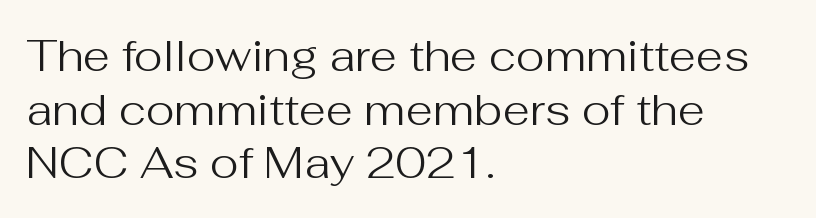
The gaps between neighbouring characters are ordinary and unremarkable. The typeface has the unassuming heft of standard copy or less. Typographically, this falls in the sans-serif category. If you drew a ruler down the left edge, every line would touch it. The rendering uses natural spacing where letterforms have individual widths.
